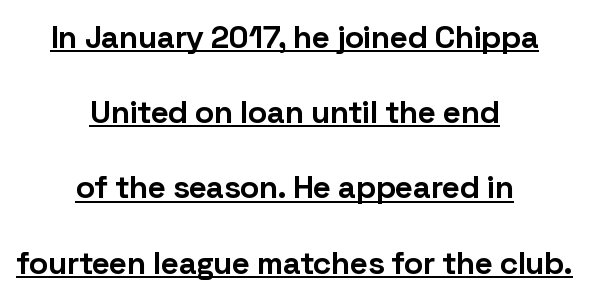
Q: Is the text bold? A: Yes.
Q: Is the text italic (slanted)? A: No, it is upright.
Q: Is the typeface a serif or a sans-serif typeface? A: Sans-serif.
Q: Is the text underlined? A: Yes.
Q: How is the paragraph aligned? A: Centered.
Q: Is the spacing between letters normal or unusually wide? A: Normal.
Q: Is the spacing between lines tight, normal or loose? A: Loose.
Q: Width (condensed, normal, or wide)? A: Normal.
Q: Stroke contrast? A: Low.
Q: x-height? A: Medium.
Q: Monospaced? A: No.
